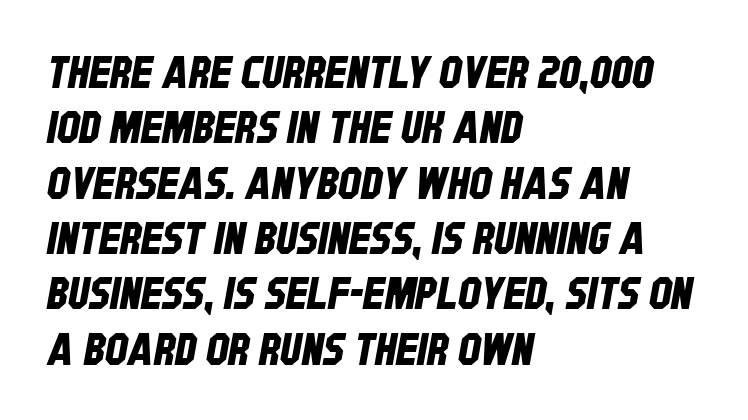
The image shows 45 px condensed sans-serif type; set left-aligned, line spacing 1.23x, normal letter spacing, not underlined; low stroke contrast and a large x-height.
